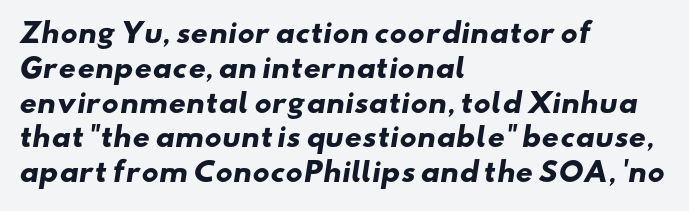
The image shows 27 px bold type; set left-aligned, normal line spacing (1.29x), normal letter spacing, not underlined.
